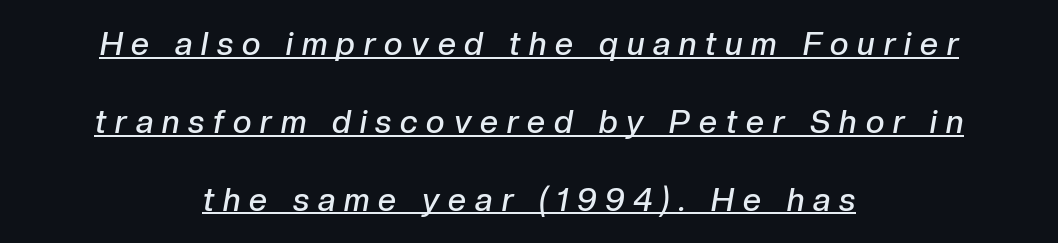
Q: Is the text bold? A: Semi-bold.
Q: Is the text italic (slanted)? A: Yes, it leans right by about 10 degrees.
Q: Is the text underlined? A: Yes.
Q: How is the paragraph aligned? A: Centered.
Q: Is the spacing between letters normal or unusually wide? A: Unusually wide.
Q: Is the spacing between lines tight, normal or loose? A: Loose.
Q: Width (condensed, normal, or wide)? A: Normal.
Q: Stroke contrast? A: Low.
Q: x-height? A: Medium.
Q: Monospaced? A: No.
